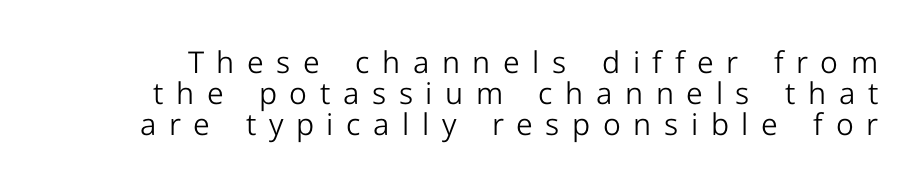
{"serif": "no", "italic": "no", "bold": "no", "weight": "light", "width": "normal", "stroke_contrast": "low", "x_height": "medium", "monospaced": "no", "underline": "no", "line_spacing": "tight", "line_spacing_ratio": 1.03, "letter_spacing": "wide", "letter_spacing_em": 0.42, "glyph_px": 30}
